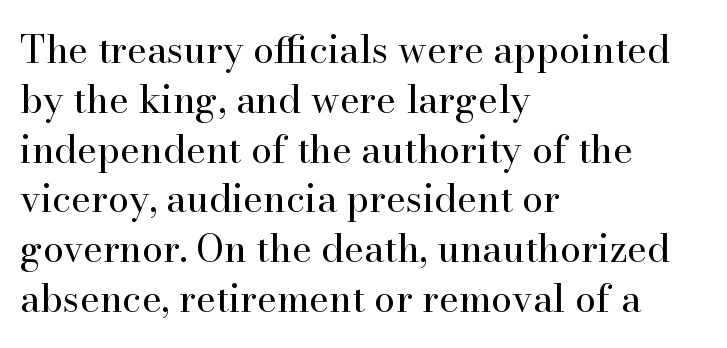
{"serif": "yes", "italic": "no", "bold": "no", "weight": "regular", "width": "normal", "stroke_contrast": "high", "x_height": "small", "monospaced": "no", "underline": "no", "align": "left", "line_spacing": "normal", "line_spacing_ratio": 1.31, "letter_spacing": "normal", "letter_spacing_em": 0.0, "glyph_px": 38}
